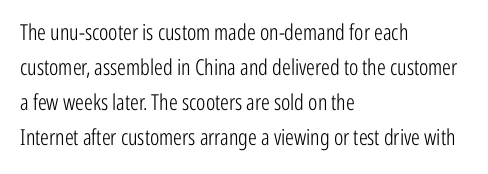
{"italic": "no", "bold": "no", "underline": "no", "align": "left", "line_spacing": "normal", "line_spacing_ratio": 1.59, "letter_spacing": "normal", "letter_spacing_em": 0.0, "glyph_px": 22}
